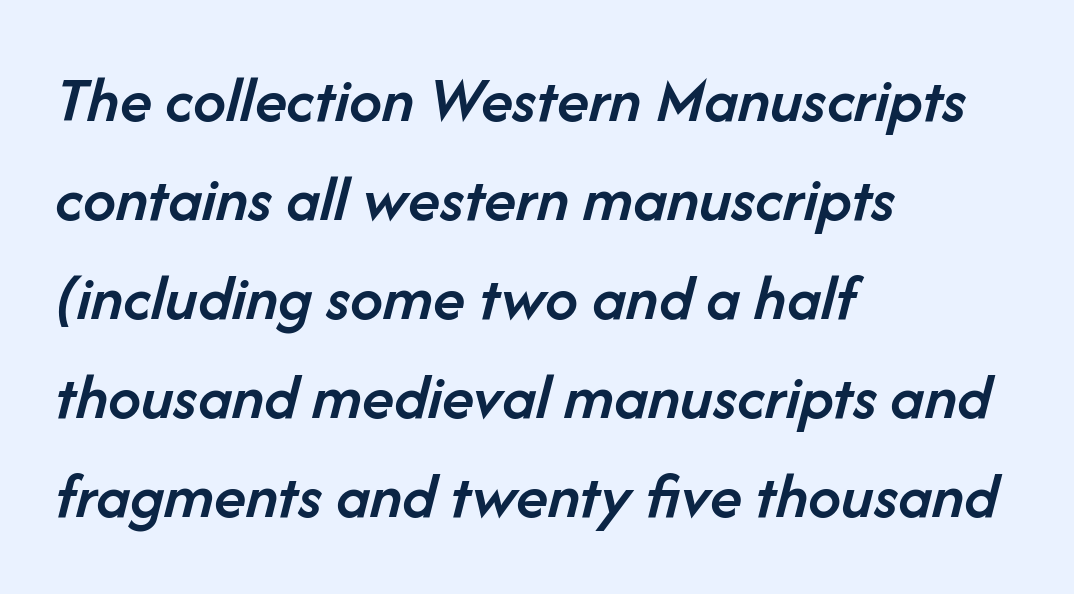
{"italic": "yes", "lean": "right", "slant_degrees": 14, "bold": "semi", "weight": "semibold", "width": "normal", "stroke_contrast": "low", "x_height": "medium", "monospaced": "no", "underline": "no", "align": "left", "line_spacing": "normal", "line_spacing_ratio": 1.5, "letter_spacing": "normal", "letter_spacing_em": 0.0, "glyph_px": 66}
